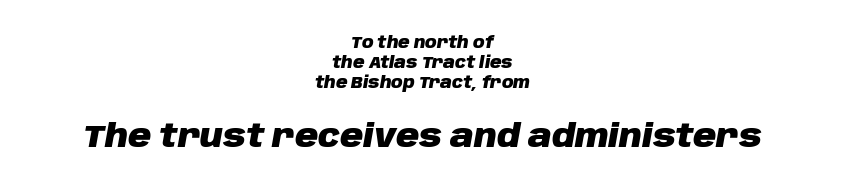
{"italic": "yes", "lean": "right", "slant_degrees": 10, "bold": "yes", "weight": "heavy", "width": "normal", "stroke_contrast": "low", "x_height": "large", "monospaced": "no", "underline": "no", "align": "center", "line_spacing": "normal", "line_spacing_ratio": 1.25, "letter_spacing": "normal", "letter_spacing_em": 0.0, "larger_block": "second", "size_ratio": 2.0, "glyph_px": 32}
